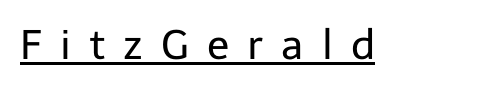
{"serif": "no", "italic": "no", "bold": "no", "weight": "regular", "width": "normal", "stroke_contrast": "low", "x_height": "medium", "monospaced": "no", "underline": "yes", "letter_spacing": "wide", "letter_spacing_em": 0.44, "glyph_px": 41}
